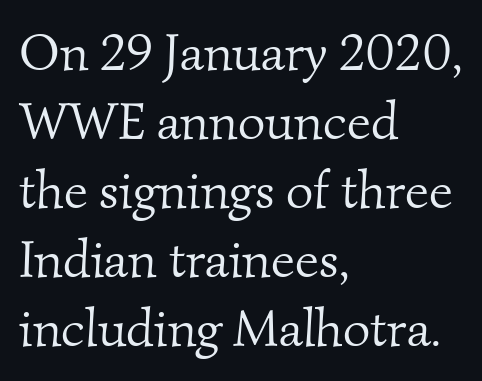
{"serif": "yes", "bold": "no", "weight": "light", "width": "normal", "stroke_contrast": "medium", "x_height": "small", "monospaced": "no", "underline": "no", "align": "left", "line_spacing": "normal", "line_spacing_ratio": 1.3, "letter_spacing": "normal", "letter_spacing_em": 0.0, "glyph_px": 53}
